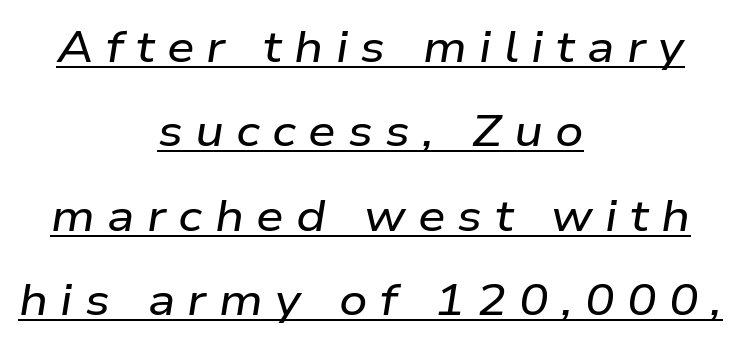
It's the slanting kind of type. Students, observe: this is what heavily led, spacious text looks like. Is this a fixed-width face? No — the glyphs have proportional, varying widths. Short and long lines alike share a common midpoint.
